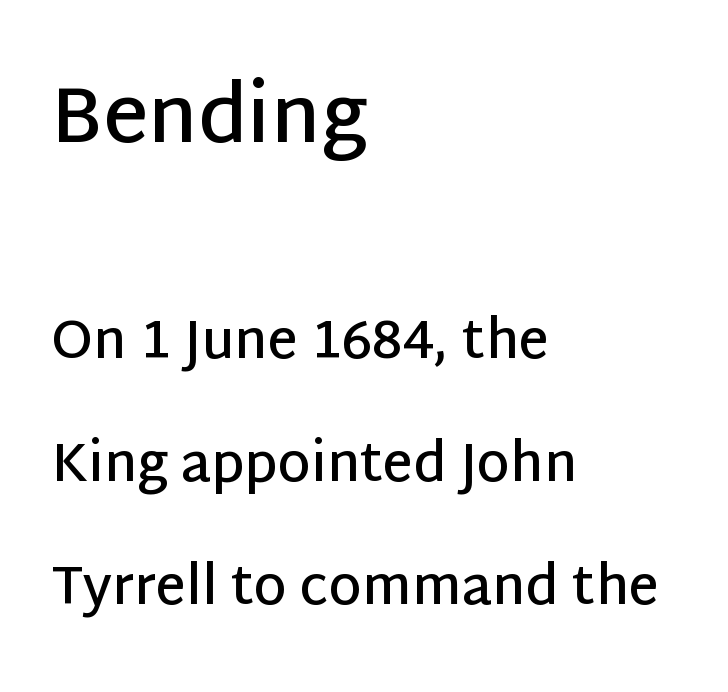
The image shows 79 px semibold sans-serif type, upright; set left-aligned, loose line spacing (2.32x), normal letter spacing, not underlined; the first (top) block is 1.49x larger; low stroke contrast and a large x-height.
